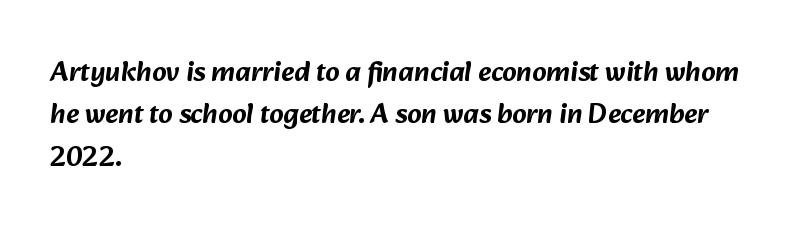
The rendering uses natural spacing where letterforms have individual widths. These lines keep a tight, regular rhythm from letter to letter. The rendering shows plain stroke endings on the letterforms — a sans-serif design. Which margin do the lines hug? The left one — the right edge is uneven. Any mark beneath the type? The region is blank. Horizontal bands of white between lines are of average thickness.
